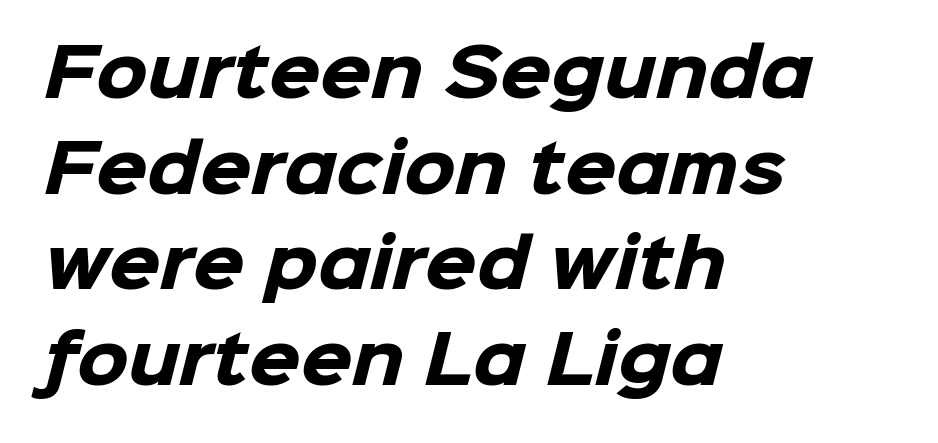
{"serif": "no", "bold": "yes", "weight": "heavy", "width": "normal", "stroke_contrast": "low", "x_height": "medium", "monospaced": "no", "underline": "no", "align": "left", "line_spacing": "normal", "line_spacing_ratio": 1.45, "letter_spacing": "normal", "letter_spacing_em": 0.0, "glyph_px": 66}
